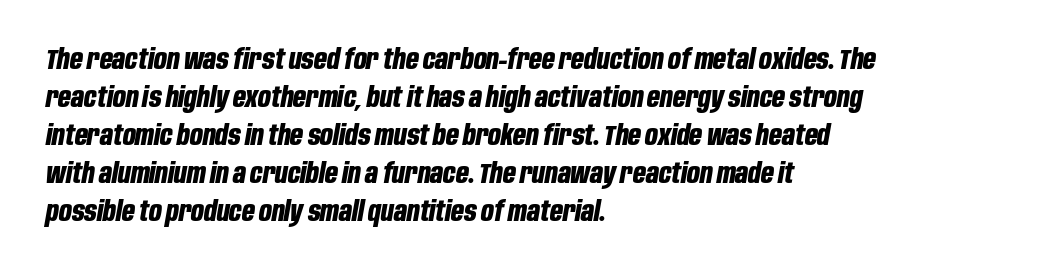
The space beneath each line is pristine and unruled. These lines were composed using italics. Line beginnings align vertically; line endings do not. A typesetter would call this leading conventional body-copy spacing.
